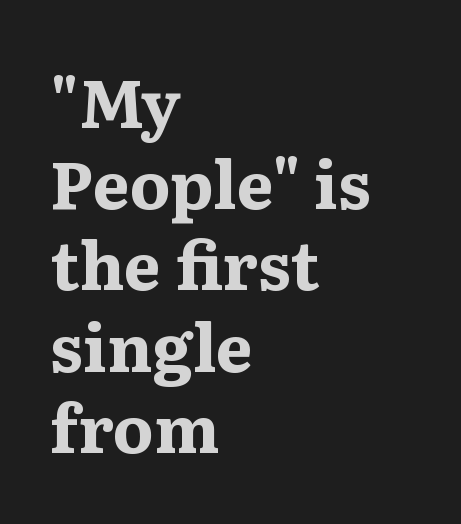
Alignment: flush left. The passage shown has conventional tracking throughout. The baseline area is clear. Yep, those are serifs on the letters. Posture: upright roman.
